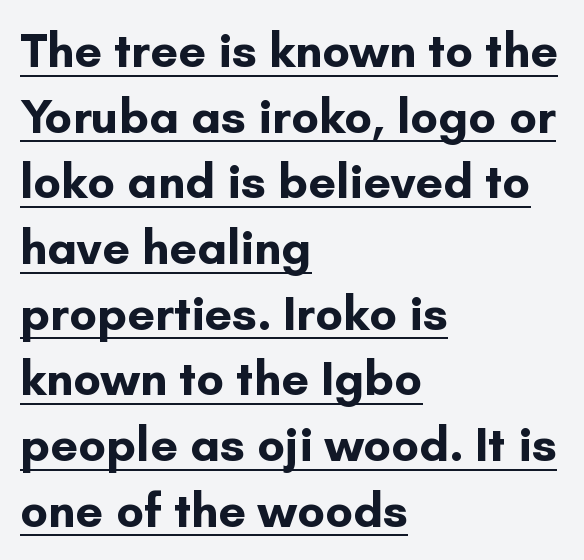
The image shows 49 px bold sans-serif type, upright; set left-aligned, normal line spacing (1.34x), normal letter spacing, underlined; low stroke contrast and a small x-height.
